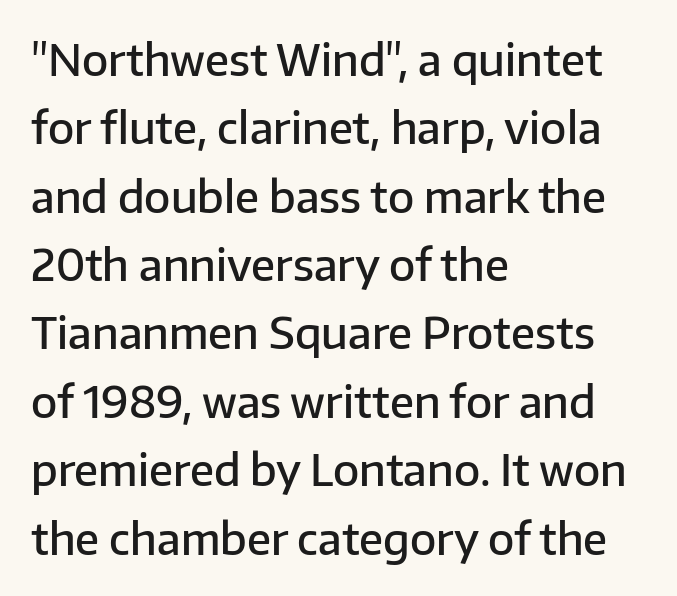
Whoever set this chose a conventional vertical rhythm. Stems and bowls a touch heavier than normal — semibold. The space beneath each line is pristine and unruled. Typographically, this falls in the sans-serif category. This is the regular roman posture of the typeface. How are the letters spaced? Ordinarily, with no added tracking.
